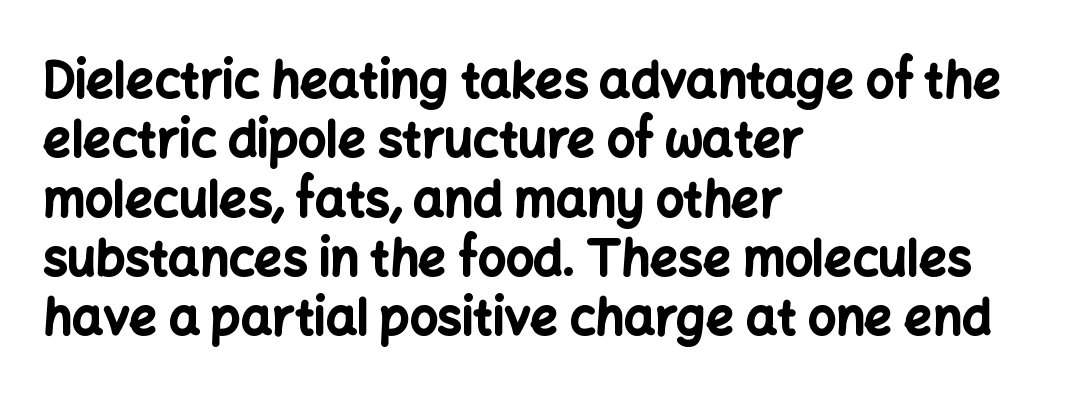
{"serif": "no", "italic": "no", "bold": "yes", "weight": "bold", "width": "normal", "stroke_contrast": "low", "x_height": "medium", "monospaced": "no", "underline": "no", "align": "left", "line_spacing_ratio": 1.21, "letter_spacing": "normal", "letter_spacing_em": 0.0, "glyph_px": 49}
